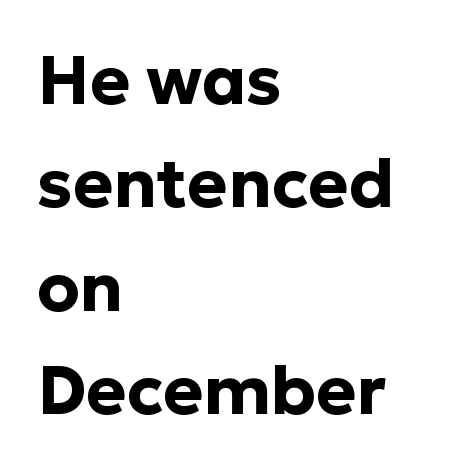
The image shows 68 px bold sans-serif type, upright; set left-aligned, normal line spacing (1.52x), normal letter spacing, not underlined; low stroke contrast and a medium x-height.
